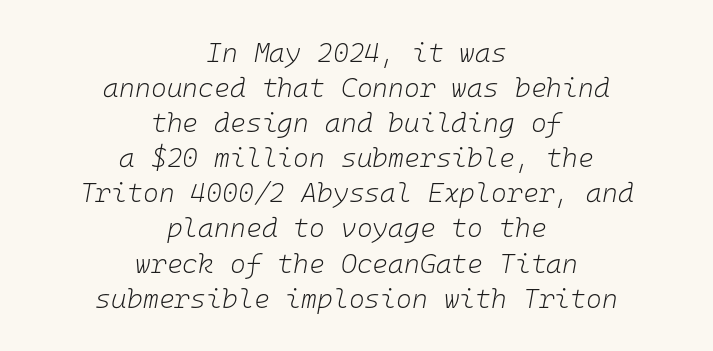
The image shows 27 px text type, italic (leaning right); set centered, normal line spacing (1.3x), normal letter spacing, not underlined.
